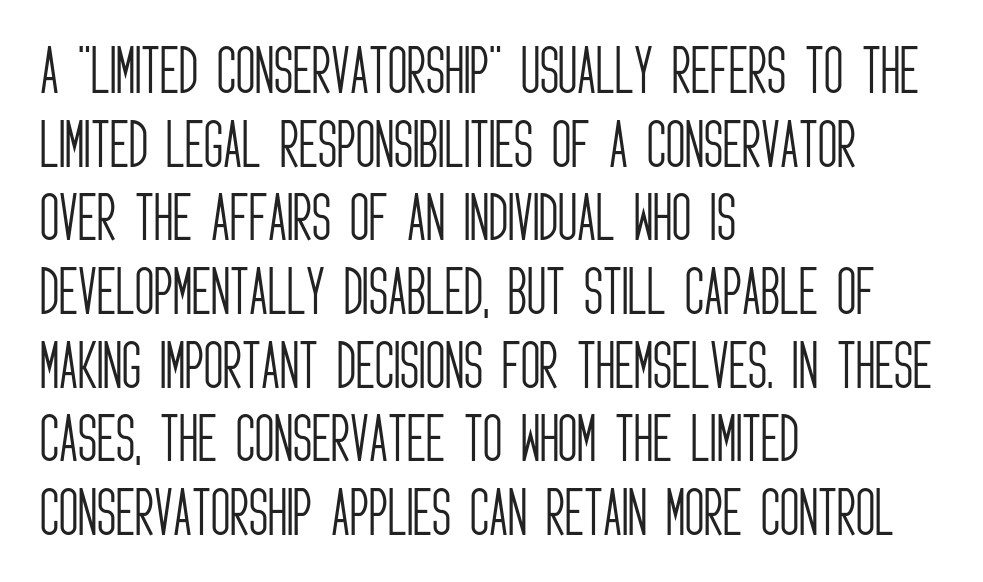
Q: Is the text bold? A: No.
Q: Is the text italic (slanted)? A: No, it is upright.
Q: Is the typeface a serif or a sans-serif typeface? A: Sans-serif.
Q: Is the text underlined? A: No.
Q: How is the paragraph aligned? A: Left-aligned.
Q: Is the spacing between letters normal or unusually wide? A: Normal.
Q: Is the spacing between lines tight, normal or loose? A: Normal.
Q: Width (condensed, normal, or wide)? A: Condensed.
Q: Stroke contrast? A: Low.
Q: x-height? A: Large.
Q: Monospaced? A: No.
